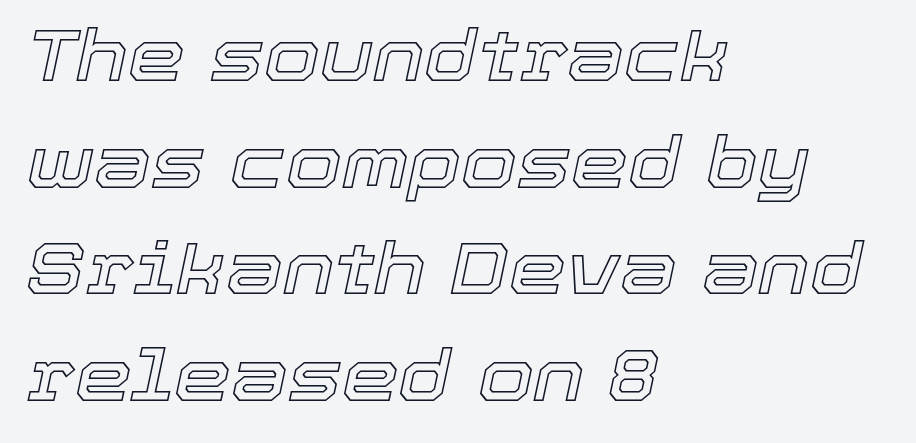
The image shows 72 px text type, italic (leaning right); set left-aligned, normal line spacing (1.48x), normal letter spacing, not underlined; a medium x-height.
